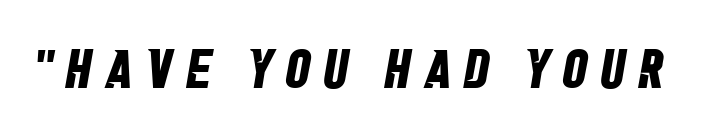
This sample has the flowing, uneven cadence of proportional lettering. Nope, no serifs anywhere on these letters. The horizontal fit of the characters is loose and conspicuously gappy. Descenders hang freely into open space.
